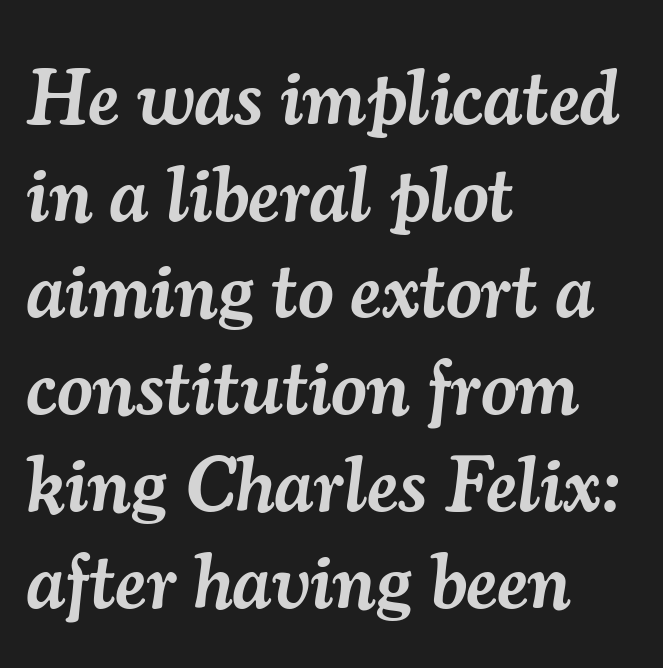
The image shows 78 px semibold serif type, italic (leaning right); set left-aligned, line spacing 1.24x, normal letter spacing, not underlined; medium stroke contrast and a small x-height.
